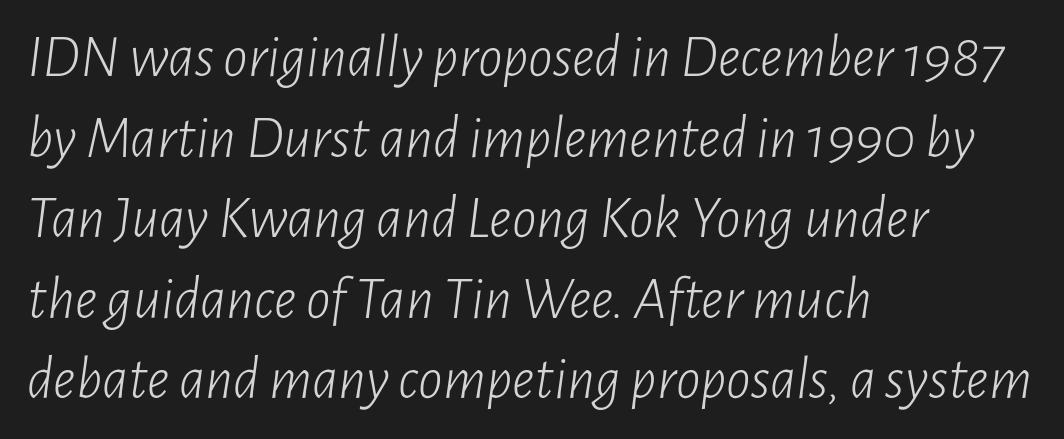
Q: Is the text bold? A: No.
Q: Is the text italic (slanted)? A: Yes, it leans right by about 7 degrees.
Q: Is the text underlined? A: No.
Q: How is the paragraph aligned? A: Left-aligned.
Q: Is the spacing between letters normal or unusually wide? A: Normal.
Q: Is the spacing between lines tight, normal or loose? A: Normal.
Q: Width (condensed, normal, or wide)? A: Condensed.
Q: Stroke contrast? A: Low.
Q: x-height? A: Medium.
Q: Monospaced? A: No.
